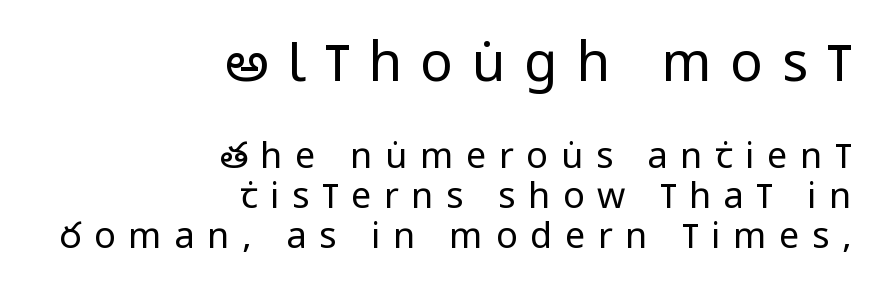
Q: Is the text bold? A: No.
Q: Is the text italic (slanted)? A: No, it is upright.
Q: Is the typeface a serif or a sans-serif typeface? A: Sans-serif.
Q: Is the text underlined? A: No.
Q: How is the paragraph aligned? A: Right-aligned.
Q: Is the spacing between letters normal or unusually wide? A: Unusually wide.
Q: Is the spacing between lines tight, normal or loose? A: Tight.
Q: Which block of text is set in a larger size, the first (top) or the second (bottom)? A: The first (top) one.
Q: Width (condensed, normal, or wide)? A: Condensed.
Q: Stroke contrast? A: Low.
Q: x-height? A: Large.
Q: Monospaced? A: No.
